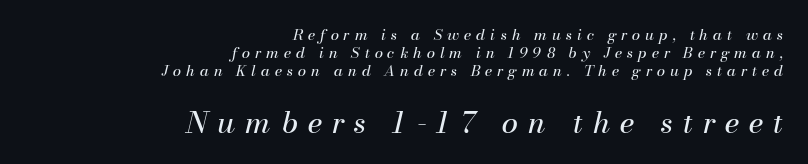
Would a proofreader flag this as italicized? Yes. The baseline area is clear. These glyphs show unthickened strokes, regular width or finer. The rag falls on the left side of this text block. Which chunk is bigger? The second one — the bottom block dwarfs the top. A typesetter would call this heavily tracked-out type.
